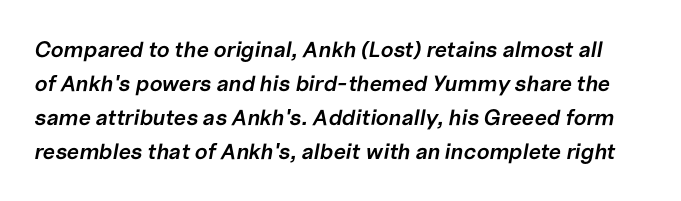
Honestly, the letter spacing is just normal — you wouldn't notice it. Observe the lean: these are italic letterforms. Heft: intermediate — a semibold. The leading is moderate, giving the passage an even texture. Beneath every word, the page is bare.
